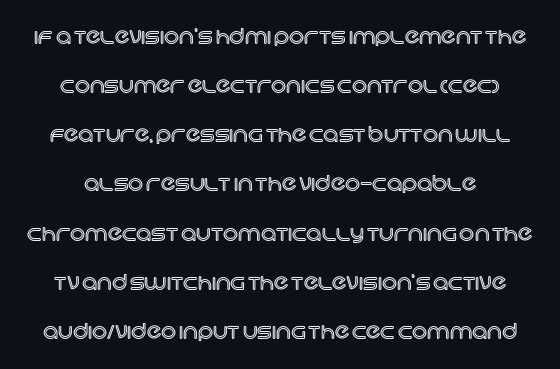
The image shows 21 px text type, upright; set loose line spacing (2.34x), normal letter spacing, not underlined.
